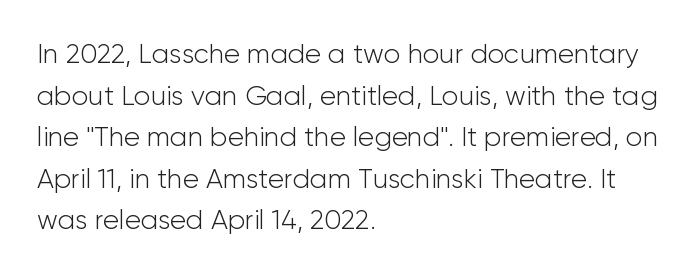
{"italic": "no", "bold": "no", "underline": "no", "align": "left", "line_spacing": "normal", "line_spacing_ratio": 1.54, "letter_spacing": "normal", "letter_spacing_em": 0.0, "glyph_px": 27}
